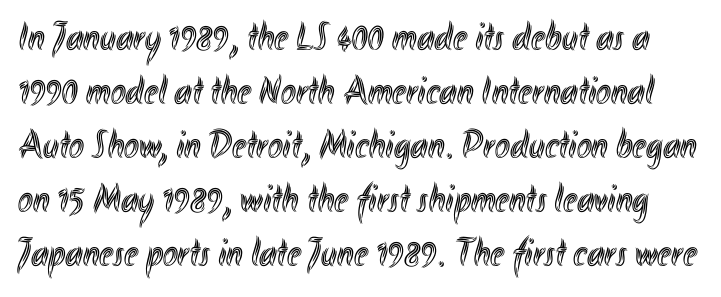
The image shows 40 px condensed type; set normal line spacing (1.35x), normal letter spacing, not underlined; a small x-height.
